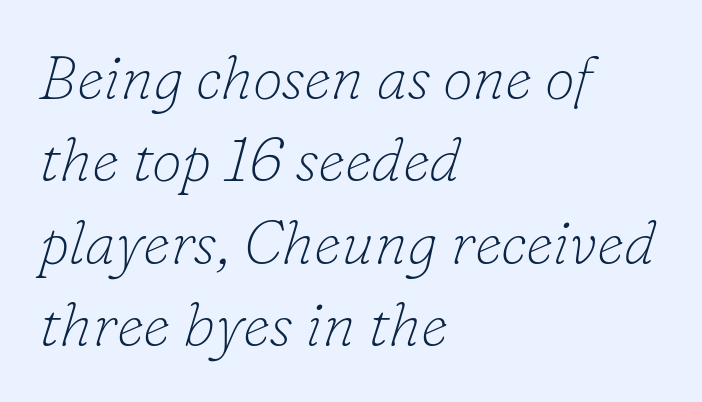
{"serif": "yes", "italic": "yes", "lean": "right", "slant_degrees": 16, "bold": "no", "weight": "thin", "width": "normal", "stroke_contrast": "low", "x_height": "small", "monospaced": "no", "underline": "no", "align": "left", "line_spacing": "normal", "line_spacing_ratio": 1.35, "letter_spacing": "normal", "letter_spacing_em": 0.0, "glyph_px": 61}
